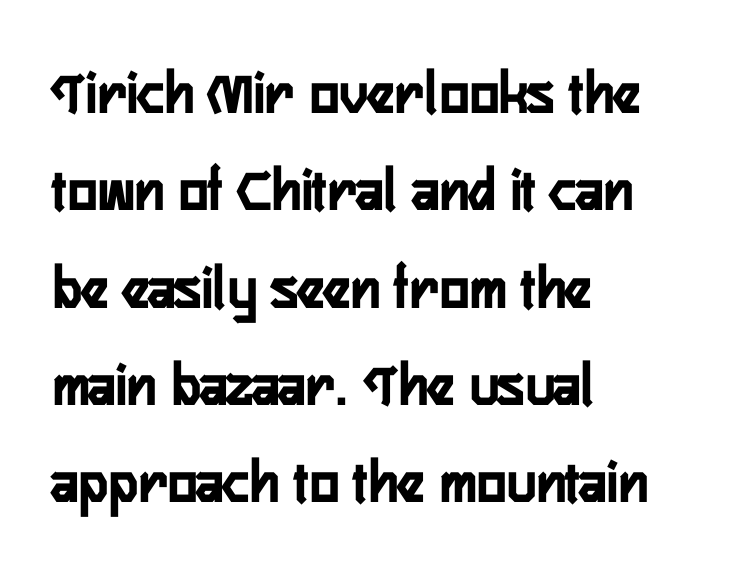
Q: Is the text italic (slanted)? A: No, it is upright.
Q: Is the typeface a serif or a sans-serif typeface? A: Sans-serif.
Q: Is the text underlined? A: No.
Q: How is the paragraph aligned? A: Left-aligned.
Q: Is the spacing between letters normal or unusually wide? A: Normal.
Q: Is the spacing between lines tight, normal or loose? A: Normal.
Q: Width (condensed, normal, or wide)? A: Condensed.
Q: Stroke contrast? A: Low.
Q: x-height? A: Medium.
Q: Monospaced? A: No.
